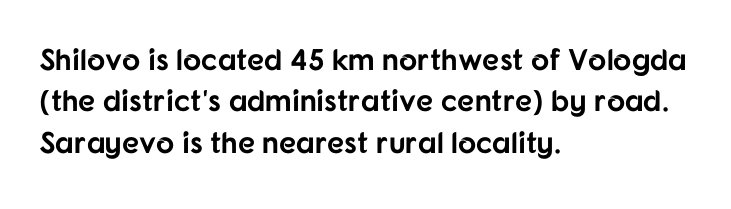
The image shows 30 px bold sans-serif type, upright; set left-aligned, normal line spacing (1.38x), normal letter spacing, not underlined; low stroke contrast and a medium x-height.
